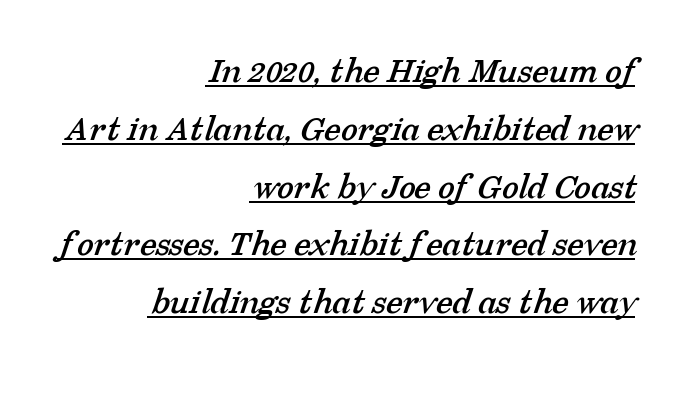
The image shows 38 px serif type; set right-aligned, normal line spacing (1.52x), normal letter spacing, underlined; low stroke contrast and a medium x-height.
